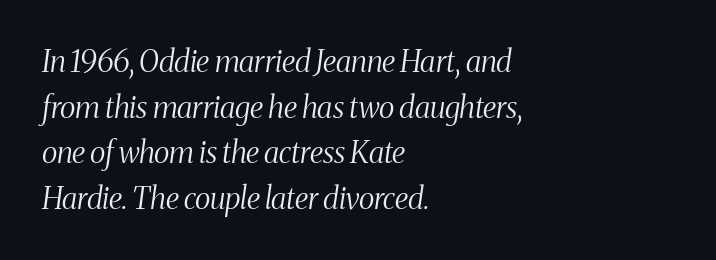
Q: Is the text bold? A: No.
Q: Is the text italic (slanted)? A: Yes, it leans right by about 8 degrees.
Q: Is the typeface a serif or a sans-serif typeface? A: Serif.
Q: Is the text underlined? A: No.
Q: How is the paragraph aligned? A: Left-aligned.
Q: Is the spacing between letters normal or unusually wide? A: Normal.
Q: Is the spacing between lines tight, normal or loose? A: Normal.
Q: Width (condensed, normal, or wide)? A: Condensed.
Q: Stroke contrast? A: Medium.
Q: x-height? A: Medium.
Q: Monospaced? A: No.
